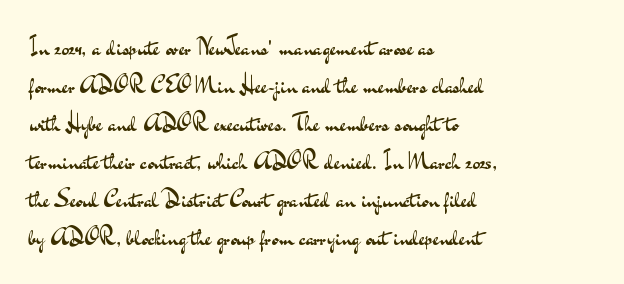
Q: Is the text bold? A: No.
Q: Is the text italic (slanted)? A: Yes.
Q: Is the text underlined? A: No.
Q: How is the paragraph aligned? A: Left-aligned.
Q: Is the spacing between letters normal or unusually wide? A: Normal.
Q: Is the spacing between lines tight, normal or loose? A: Normal.
